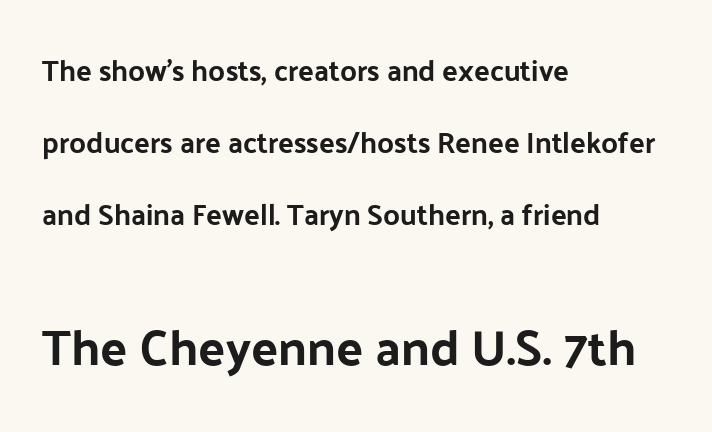
Q: Is the text italic (slanted)? A: No, it is upright.
Q: Is the typeface a serif or a sans-serif typeface? A: Sans-serif.
Q: Is the text underlined? A: No.
Q: How is the paragraph aligned? A: Left-aligned.
Q: Is the spacing between letters normal or unusually wide? A: Normal.
Q: Is the spacing between lines tight, normal or loose? A: Loose.
Q: Which block of text is set in a larger size, the first (top) or the second (bottom)? A: The second (bottom) one.
Q: Width (condensed, normal, or wide)? A: Normal.
Q: Stroke contrast? A: Low.
Q: x-height? A: Medium.
Q: Monospaced? A: No.
